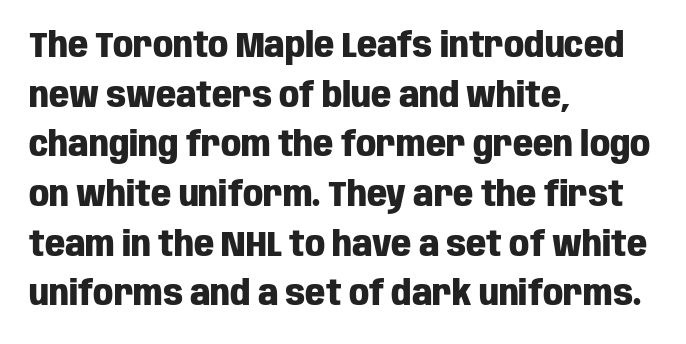
{"serif": "no", "italic": "no", "bold": "yes", "weight": "heavy", "width": "condensed", "stroke_contrast": "low", "x_height": "large", "monospaced": "no", "underline": "no", "align": "left", "line_spacing": "normal", "line_spacing_ratio": 1.42, "letter_spacing": "normal", "letter_spacing_em": 0.0, "glyph_px": 35}
